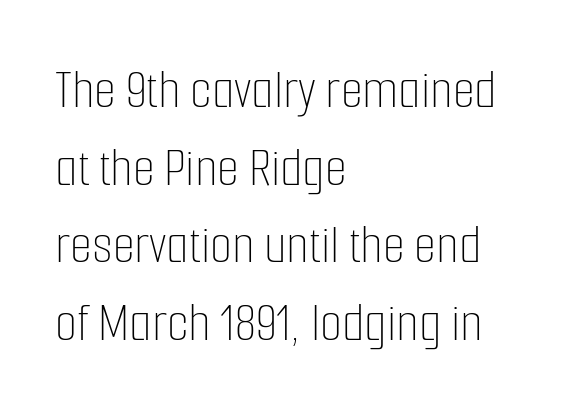
The image shows 57 px thin, condensed type, upright; set left-aligned, normal line spacing (1.36x), normal letter spacing, not underlined; low stroke contrast and a medium x-height.
